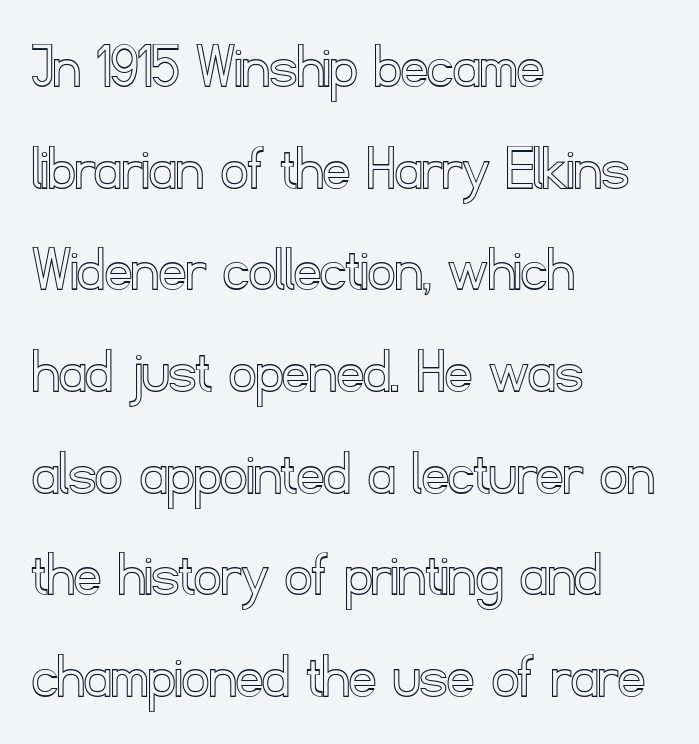
The image shows 66 px text type, upright; set left-aligned, normal line spacing (1.54x), normal letter spacing, not underlined; a small x-height.
